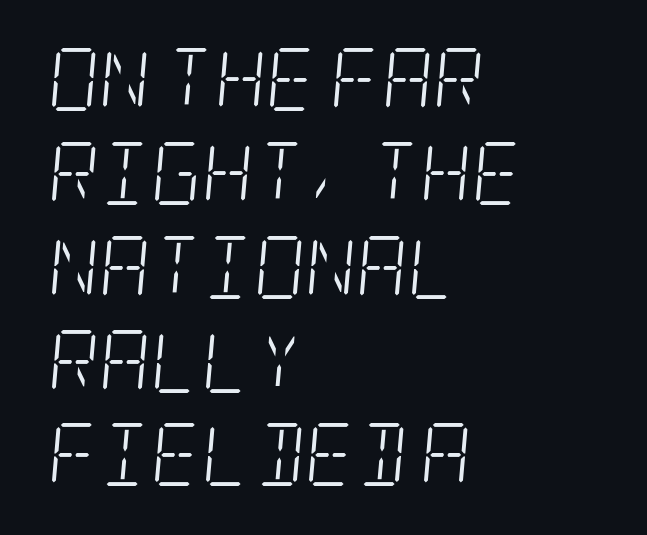
{"serif": "yes", "italic": "yes", "lean": "right", "slant_degrees": 5, "bold": "no", "weight": "light", "width": "condensed", "stroke_contrast": "low", "x_height": "large", "underline": "no", "align": "left", "line_spacing": "normal", "line_spacing_ratio": 1.49, "letter_spacing": "normal", "letter_spacing_em": 0.0, "glyph_px": 63}
